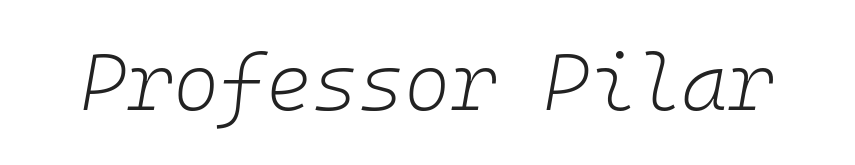
{"italic": "yes", "lean": "right", "slant_degrees": 10, "bold": "no", "weight": "light", "width": "normal", "stroke_contrast": "low", "x_height": "medium", "monospaced": "yes", "underline": "no", "letter_spacing": "normal", "letter_spacing_em": 0.0, "glyph_px": 79}
